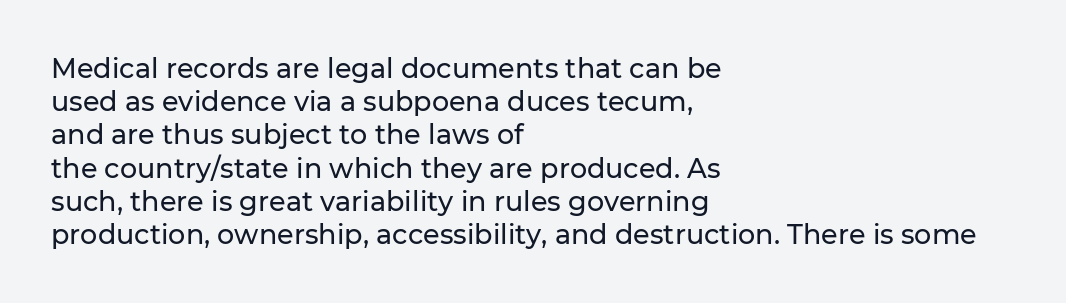
Every row of glyphs begins at an identical x-position on the left. These lines were composed using upright roman letters. Standard letterfit; no display-style spreading of the glyphs. The glyphs are unaccompanied by any horizontal stroke below them.
